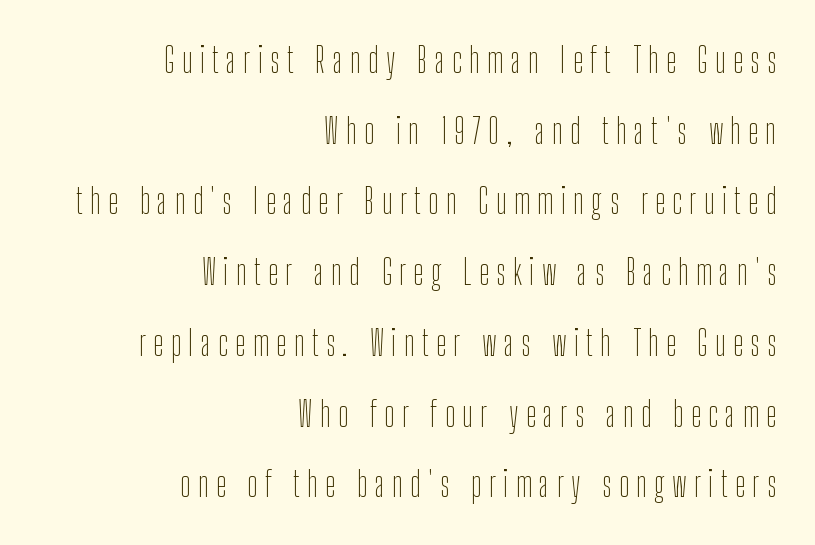
The image shows 34 px thin, condensed sans-serif type, upright; set right-aligned, loose line spacing (2.08x), unusually wide letter spacing (+0.22 em), not underlined; low stroke contrast and a medium x-height.
